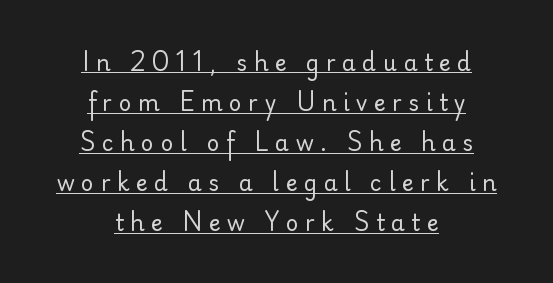
The image shows 22 px text type, upright; set centered, line spacing 1.82x, unusually wide letter spacing (+0.3 em), underlined.
